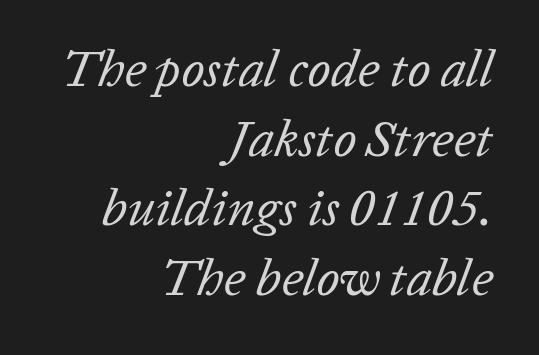
Compared with typical body copy, the letter spacing here is the same. Decoration check: the copy has no underline. The face used here has a pronounced slope to its letters. Each stroke keeps to a modest, everyday thickness or less. The paragraph has a hard right edge and a soft left edge. You could not count columns in this text — the font is proportionally spaced.
